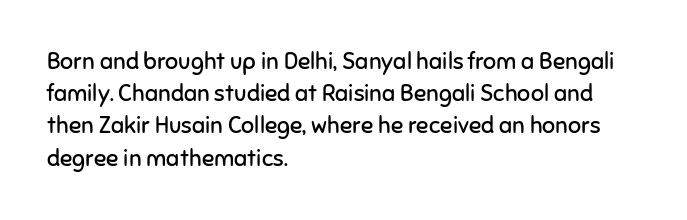
{"italic": "no", "bold": "no", "underline": "no", "align": "left", "line_spacing": "normal", "line_spacing_ratio": 1.4, "letter_spacing": "normal", "letter_spacing_em": 0.0, "glyph_px": 23}
